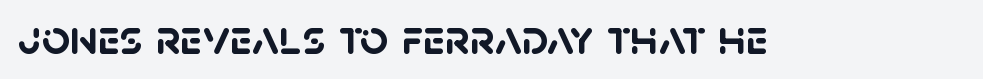
The image shows 49 px semibold sans-serif type; set normal letter spacing, not underlined; low stroke contrast and a large x-height.
